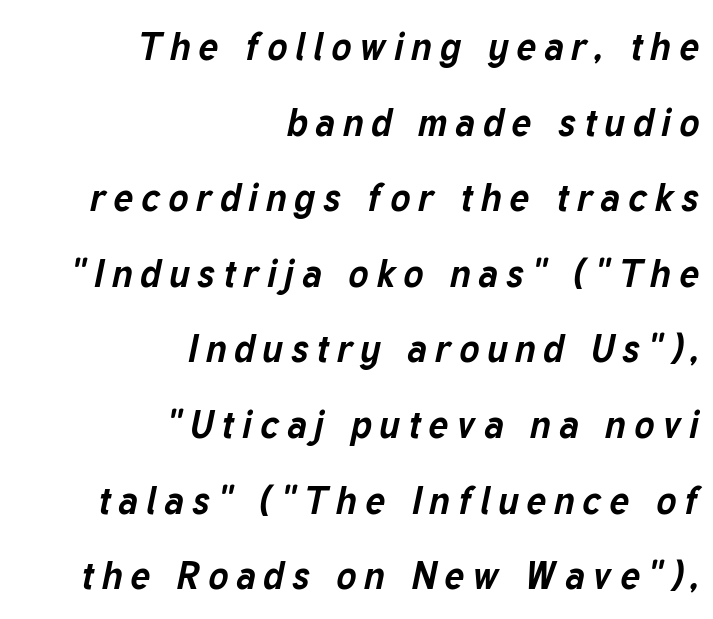
The image shows 38 px bold type, italic (leaning right); set right-aligned, loose line spacing (1.99x), unusually wide letter spacing (+0.2 em), not underlined; low stroke contrast and a medium x-height.
